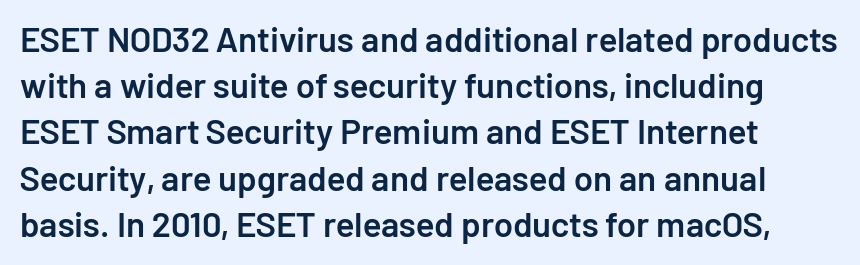
{"serif": "no", "italic": "no", "bold": "semi", "weight": "semibold", "width": "normal", "stroke_contrast": "low", "x_height": "medium", "monospaced": "no", "underline": "no", "line_spacing": "normal", "line_spacing_ratio": 1.32, "letter_spacing": "normal", "letter_spacing_em": 0.0, "glyph_px": 35}
